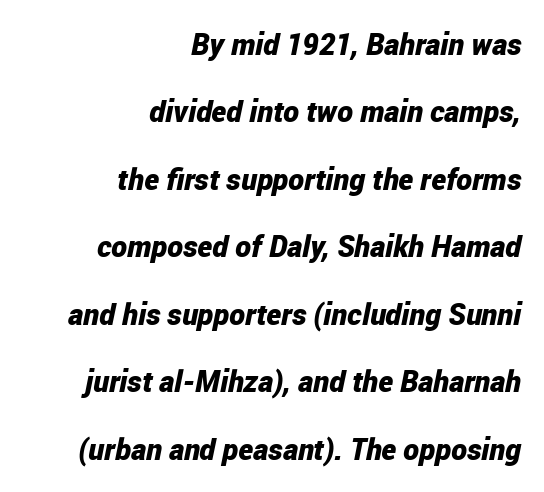
{"italic": "yes", "lean": "right", "slant_degrees": 12, "bold": "yes", "weight": "bold", "width": "condensed", "stroke_contrast": "low", "x_height": "medium", "monospaced": "no", "underline": "no", "align": "right", "line_spacing": "loose", "line_spacing_ratio": 2.25, "letter_spacing": "normal", "letter_spacing_em": 0.0, "glyph_px": 30}
